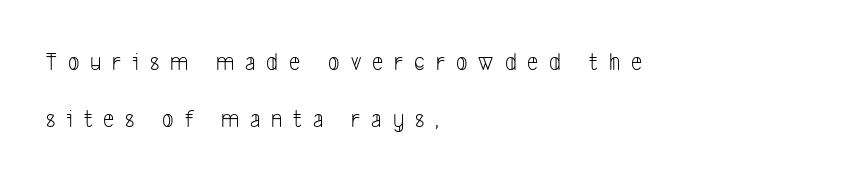
Q: Is the text bold? A: No.
Q: Is the text underlined? A: No.
Q: How is the paragraph aligned? A: Left-aligned.
Q: Is the spacing between letters normal or unusually wide? A: Unusually wide.
Q: Is the spacing between lines tight, normal or loose? A: Loose.
